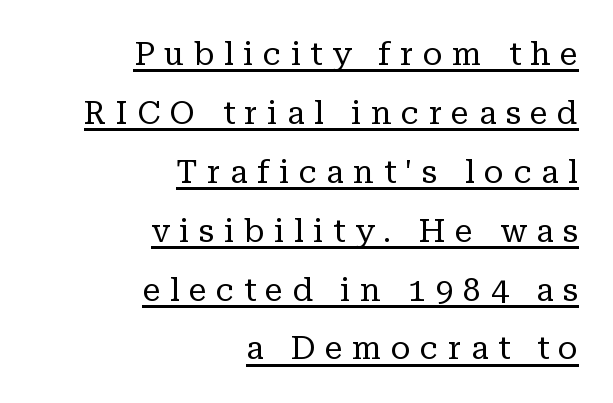
The image shows 32 px regular-weight serif type, upright; set right-aligned, line spacing 1.84x, unusually wide letter spacing (+0.3 em), underlined; low stroke contrast and a medium x-height.
